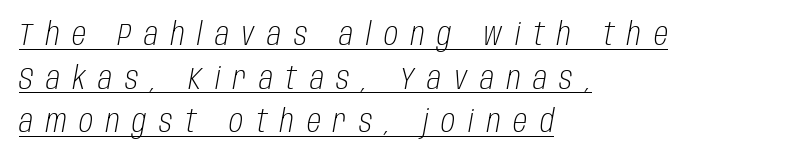
Q: Is the text bold? A: No.
Q: Is the text italic (slanted)? A: Yes, it leans right by about 10 degrees.
Q: Is the text underlined? A: Yes.
Q: How is the paragraph aligned? A: Left-aligned.
Q: Is the spacing between letters normal or unusually wide? A: Unusually wide.
Q: Is the spacing between lines tight, normal or loose? A: Normal.
Q: Width (condensed, normal, or wide)? A: Condensed.
Q: Stroke contrast? A: Low.
Q: x-height? A: Large.
Q: Monospaced? A: No.
